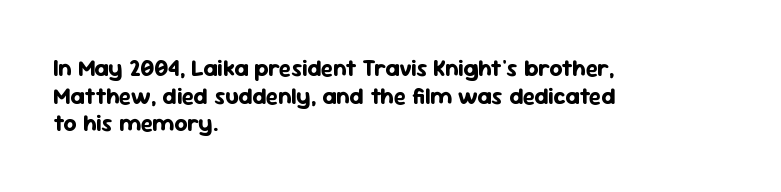
{"italic": "no", "bold": "yes", "underline": "no", "align": "left", "line_spacing_ratio": 1.2, "letter_spacing": "normal", "letter_spacing_em": 0.0, "glyph_px": 23}
